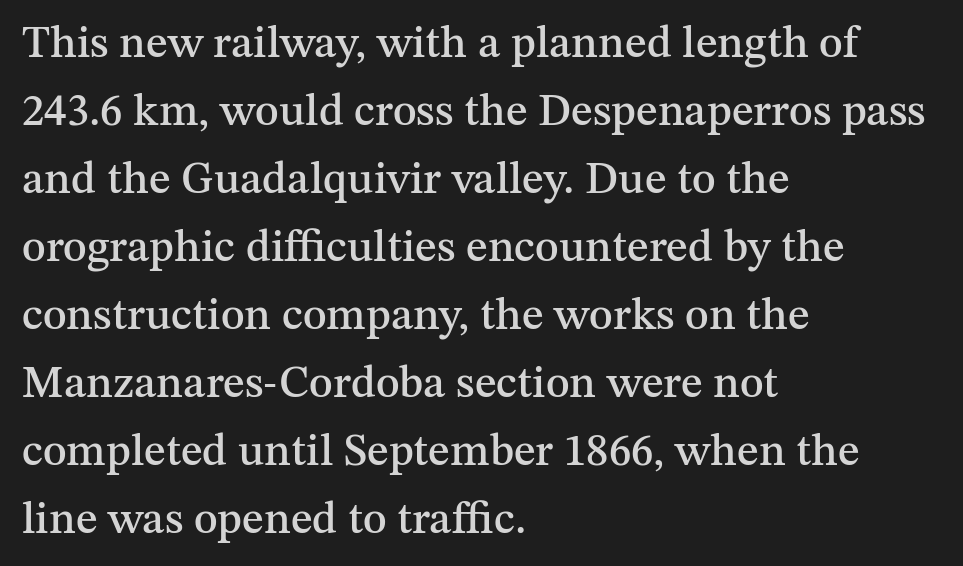
The image shows 45 px serif type, upright; set left-aligned, normal line spacing (1.51x), normal letter spacing, not underlined; medium stroke contrast and a medium x-height.
